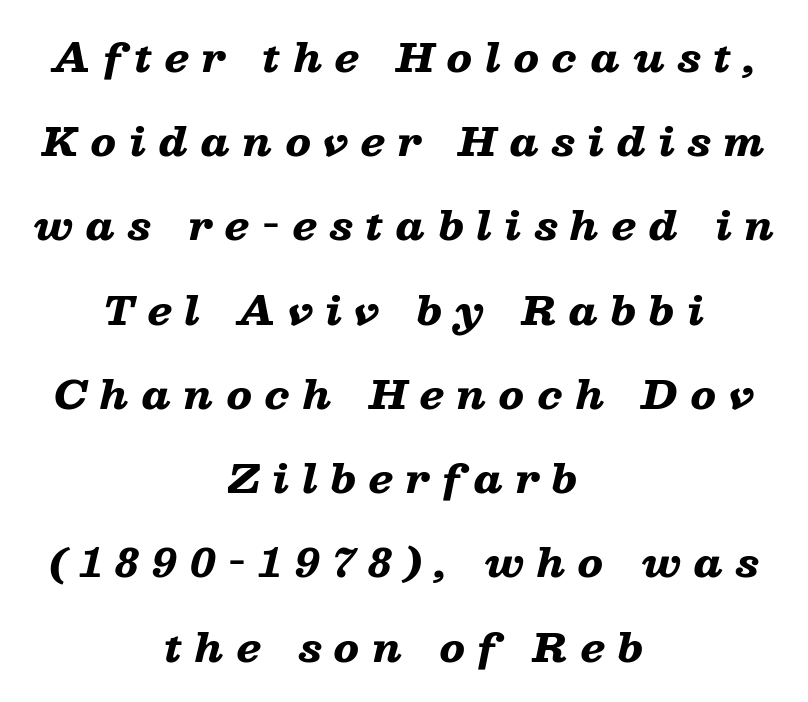
The words here are not underlined. Set as a true bold cut, around the 700 mark. If you folded the block vertically in half, each line would mirror itself in length. In terms of leading, this rendering errs on the spacious side. Display-style spreading of the glyphs; the letterfit is very open.
